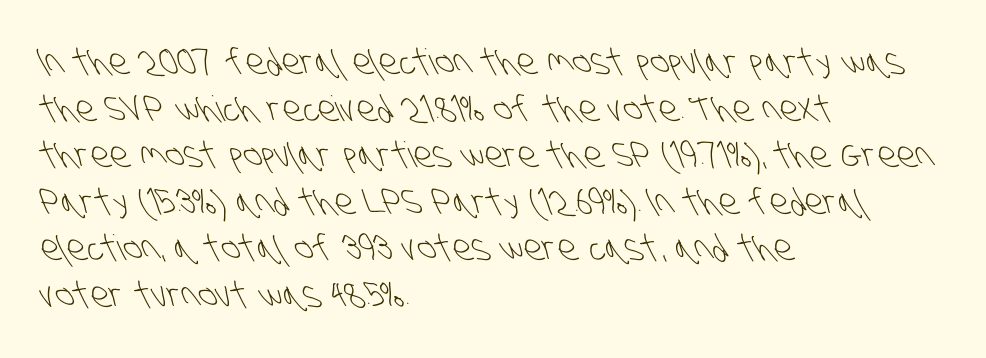
Q: Is the text bold? A: No.
Q: Is the typeface a serif or a sans-serif typeface? A: Sans-serif.
Q: Is the text underlined? A: No.
Q: How is the paragraph aligned? A: Left-aligned.
Q: Is the spacing between letters normal or unusually wide? A: Normal.
Q: Is the spacing between lines tight, normal or loose? A: Normal.
Q: Width (condensed, normal, or wide)? A: Condensed.
Q: Stroke contrast? A: Low.
Q: x-height? A: Large.
Q: Monospaced? A: No.
